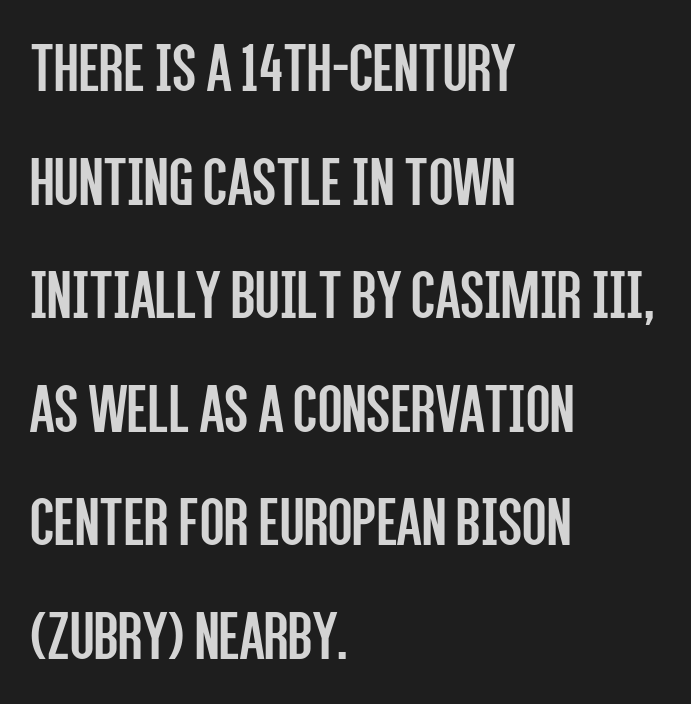
{"serif": "no", "italic": "no", "bold": "no", "weight": "regular", "width": "condensed", "stroke_contrast": "low", "x_height": "large", "monospaced": "no", "underline": "no", "align": "left", "line_spacing": "normal", "line_spacing_ratio": 1.6, "letter_spacing": "normal", "letter_spacing_em": 0.0, "glyph_px": 71}
